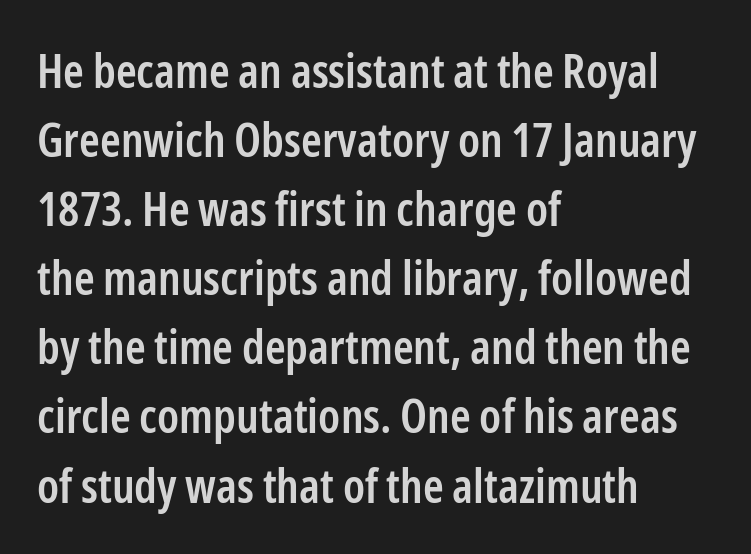
{"serif": "no", "italic": "no", "bold": "semi", "weight": "semibold", "width": "condensed", "stroke_contrast": "low", "x_height": "medium", "monospaced": "no", "underline": "no", "align": "left", "line_spacing": "normal", "line_spacing_ratio": 1.47, "letter_spacing": "normal", "letter_spacing_em": 0.0, "glyph_px": 47}
